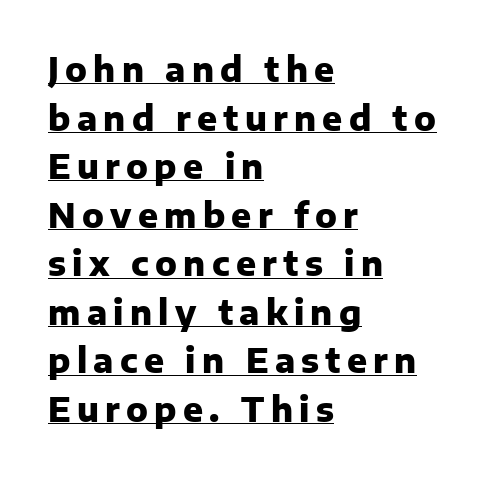
{"serif": "no", "italic": "no", "bold": "yes", "weight": "heavy", "width": "normal", "stroke_contrast": "low", "x_height": "medium", "monospaced": "no", "underline": "yes", "align": "left", "line_spacing": "normal", "line_spacing_ratio": 1.47, "glyph_px": 33}
